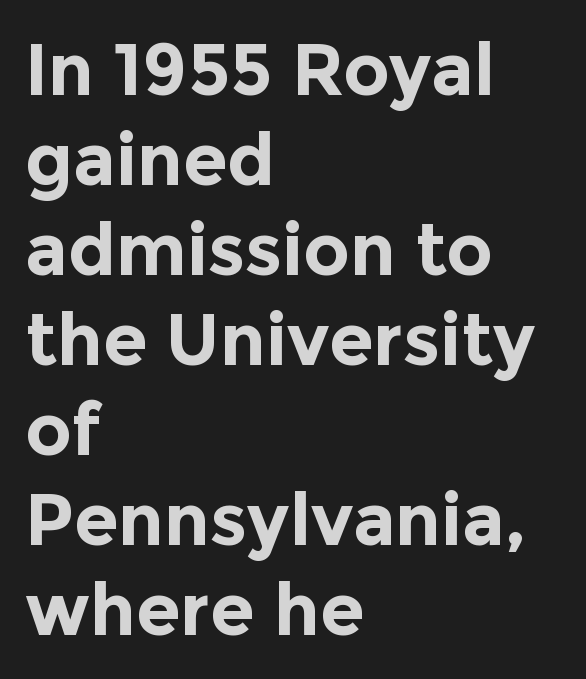
Q: Is the text bold? A: Yes.
Q: Is the text italic (slanted)? A: No, it is upright.
Q: Is the typeface a serif or a sans-serif typeface? A: Sans-serif.
Q: Is the text underlined? A: No.
Q: How is the paragraph aligned? A: Left-aligned.
Q: Is the spacing between letters normal or unusually wide? A: Normal.
Q: Is the spacing between lines tight, normal or loose? A: Normal.
Q: Width (condensed, normal, or wide)? A: Normal.
Q: x-height? A: Medium.
Q: Monospaced? A: No.
